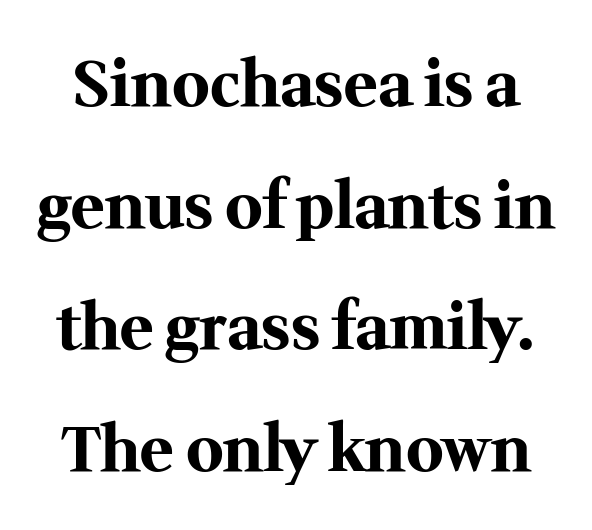
Vertical strokes here are truly vertical. The font is running at its bold setting. The letters sit at their default tracking, neither squeezed nor spread. You could not count columns in this text — the font is proportionally spaced.
